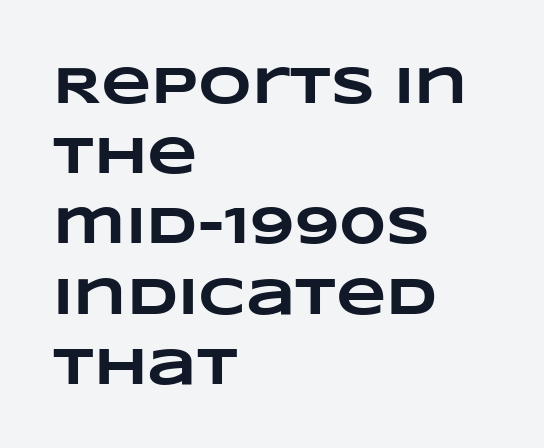
This sample has the flowing, uneven cadence of proportional lettering. This block has exactly the height ordinary leading produces. You could call the tracking neutral — neither tight nor loose. Unmarked baselines from the first word to the last.
